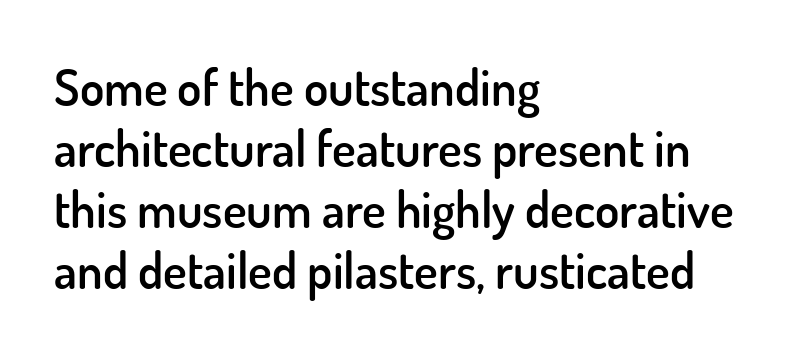
{"serif": "no", "italic": "no", "bold": "semi", "weight": "semibold", "width": "normal", "stroke_contrast": "low", "x_height": "small", "monospaced": "no", "underline": "no", "align": "left", "line_spacing_ratio": 1.22, "letter_spacing": "normal", "letter_spacing_em": 0.0, "glyph_px": 50}
